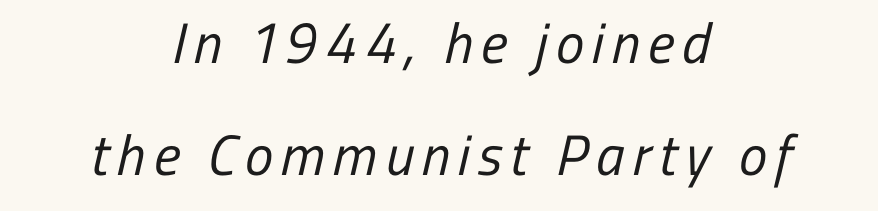
The image shows 57 px regular-weight, condensed sans-serif type; set centered, loose line spacing (1.97x), not underlined; low stroke contrast and a medium x-height.
